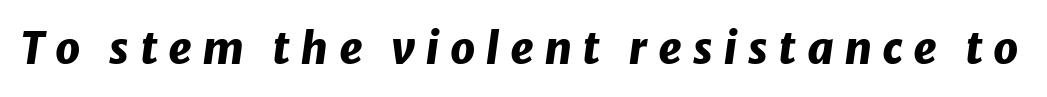
The image shows 44 px heavy type, italic (leaning right); set unusually wide letter spacing (+0.23 em), not underlined; low stroke contrast and a medium x-height.
